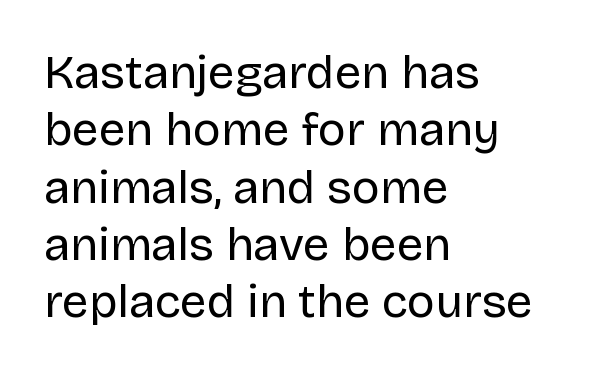
{"serif": "no", "italic": "no", "bold": "no", "weight": "regular", "width": "normal", "stroke_contrast": "low", "x_height": "large", "monospaced": "no", "underline": "no", "align": "left", "line_spacing_ratio": 1.22, "letter_spacing": "normal", "letter_spacing_em": 0.0, "glyph_px": 47}
